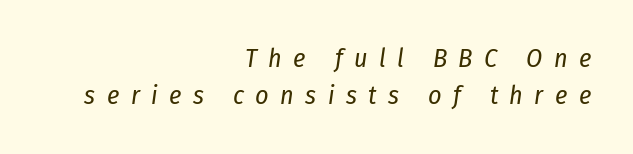
Q: Is the text bold? A: No.
Q: Is the text italic (slanted)? A: Yes, it leans right by about 8 degrees.
Q: Is the text underlined? A: No.
Q: How is the paragraph aligned? A: Right-aligned.
Q: Is the spacing between letters normal or unusually wide? A: Unusually wide.
Q: Is the spacing between lines tight, normal or loose? A: Normal.
